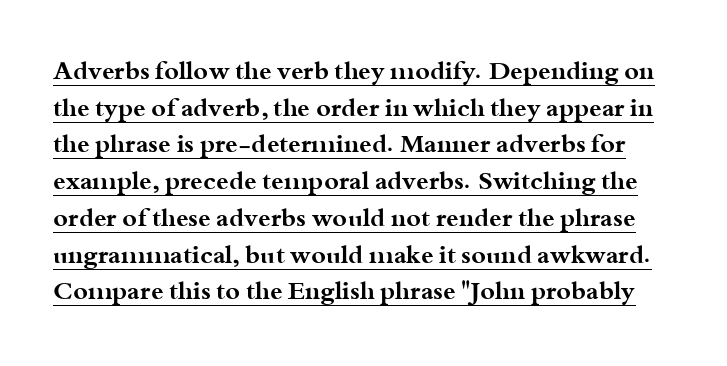
Heft: maximum for text — a bold. Here the glyphs are tracked normally, forming tight word shapes. Posture: straight, roman, zero tilt. Honestly, the underline is the first thing you notice here. This block has exactly the height ordinary leading produces.
